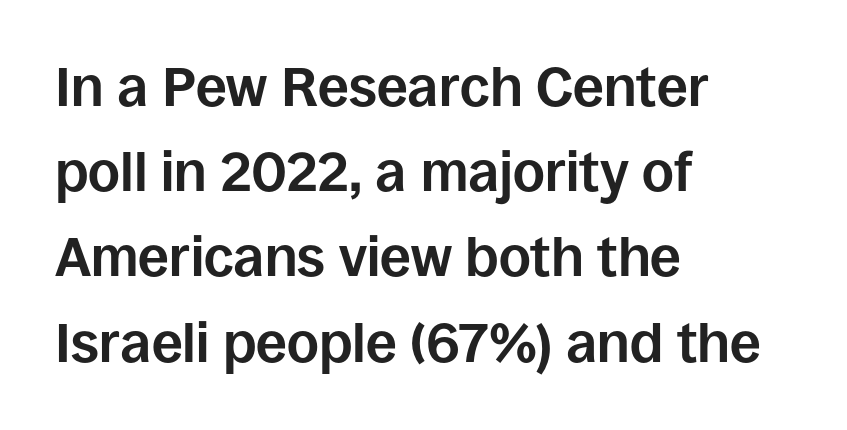
The image shows 55 px bold sans-serif type, upright; set left-aligned, normal line spacing (1.55x), normal letter spacing, not underlined; low stroke contrast and a large x-height.
